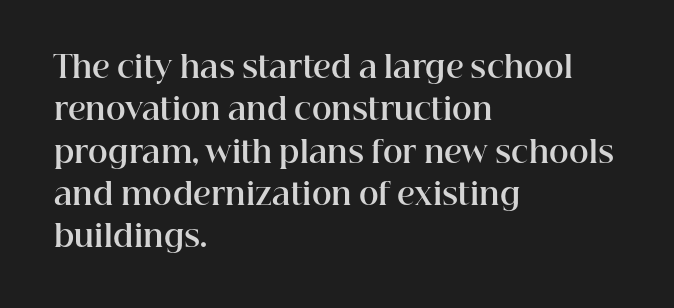
Posture: straight, roman, zero tilt. Think of a printed novel: that variable character pitch is what you see here. Visually the block forms a straight wall on the left and a jagged coastline on the right. The foot of each line stays bare and open.
